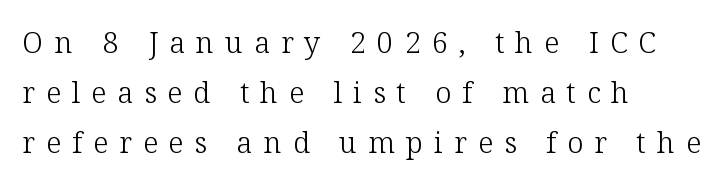
A bare baseline throughout the passage. Proportional: the letters do not fall into vertical columns. Glyph-to-glyph distance is far greater than everyday printed text. Which margin do the lines hug? The left one — the right edge is uneven. The text was rendered using a seriffed face with decorative stroke endings. Stroke mass is kept to a normal reading level or below.
